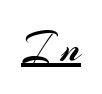
Q: Is the text bold? A: No.
Q: Is the text italic (slanted)? A: Yes.
Q: Is the typeface a serif or a sans-serif typeface? A: Sans-serif.
Q: Is the text underlined? A: Yes.
Q: Is the spacing between letters normal or unusually wide? A: Unusually wide.
Q: Width (condensed, normal, or wide)? A: Normal.
Q: Stroke contrast? A: Medium.
Q: x-height? A: Small.
Q: Monospaced? A: No.
